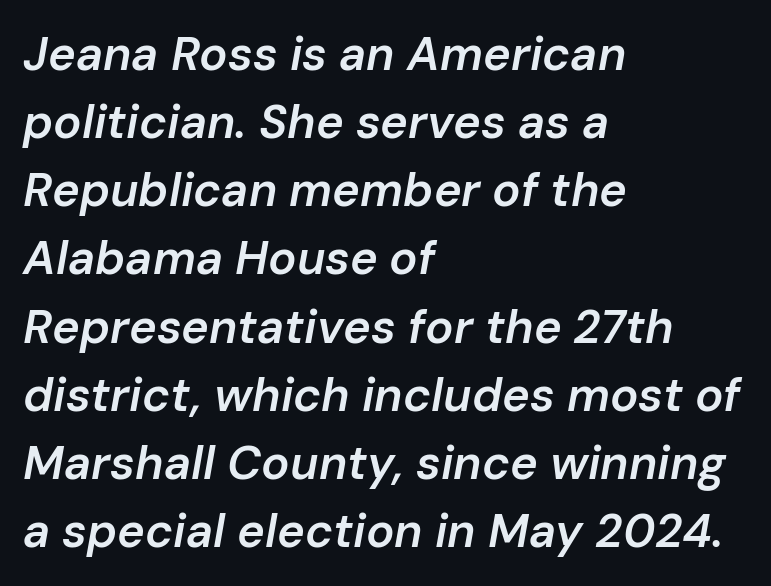
The image shows 47 px semibold type, italic (leaning right); set left-aligned, normal line spacing (1.45x), normal letter spacing, not underlined; low stroke contrast and a medium x-height.
